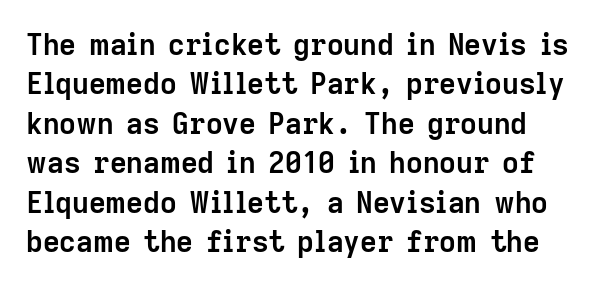
The image shows 29 px semibold sans-serif type, upright; set normal line spacing (1.36x), normal letter spacing, not underlined; low stroke contrast and a medium x-height.
